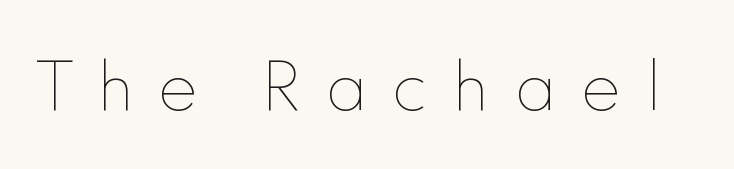
Q: Is the text bold? A: No.
Q: Is the text italic (slanted)? A: No, it is upright.
Q: Is the text underlined? A: No.
Q: Is the spacing between letters normal or unusually wide? A: Unusually wide.
Q: Width (condensed, normal, or wide)? A: Normal.
Q: x-height? A: Small.
Q: Monospaced? A: No.
